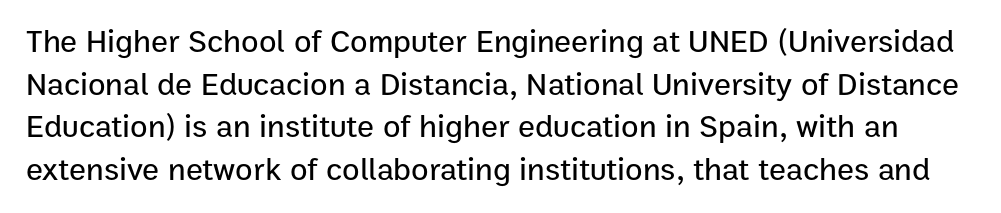
The image shows 32 px sans-serif type, upright; set normal line spacing (1.33x), normal letter spacing, not underlined; low stroke contrast and a medium x-height.
